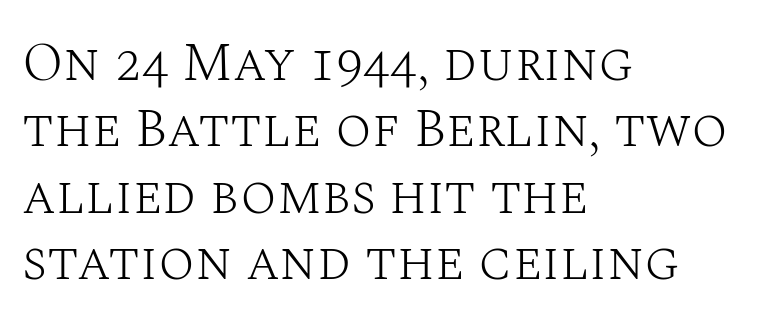
Q: Is the text bold? A: No.
Q: Is the text italic (slanted)? A: No, it is upright.
Q: Is the typeface a serif or a sans-serif typeface? A: Serif.
Q: Is the text underlined? A: No.
Q: How is the paragraph aligned? A: Left-aligned.
Q: Is the spacing between letters normal or unusually wide? A: Normal.
Q: Width (condensed, normal, or wide)? A: Normal.
Q: Stroke contrast? A: Medium.
Q: x-height? A: Large.
Q: Monospaced? A: No.
